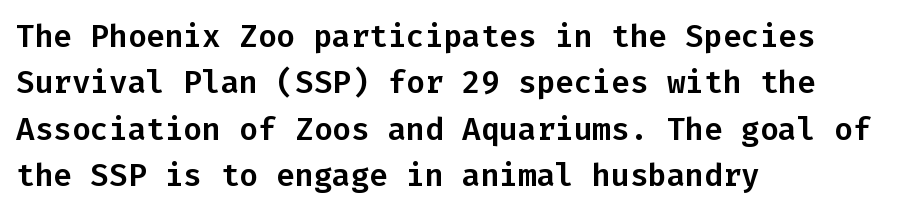
Each word holds together tightly as a unit, with standard inter-letter gaps. Type style note: lacks serifs. In CSS terms this would be text-align: left. This is the regular roman posture of the typeface. A normal amount of white space separates one row of letters from the next.
